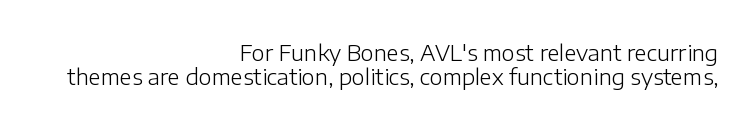
The image shows 22 px text type, upright; set right-aligned, tight line spacing (1.09x), normal letter spacing, not underlined.
